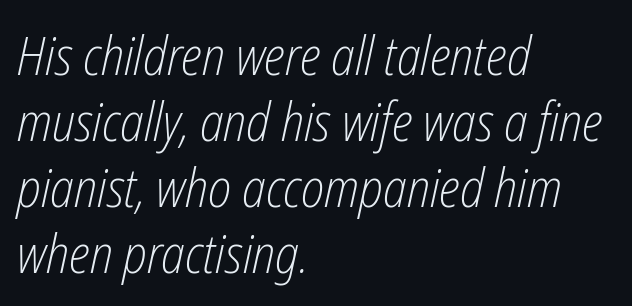
The image shows 54 px light, condensed type, italic (leaning right); set left-aligned, line spacing 1.22x, normal letter spacing, not underlined; low stroke contrast and a medium x-height.
